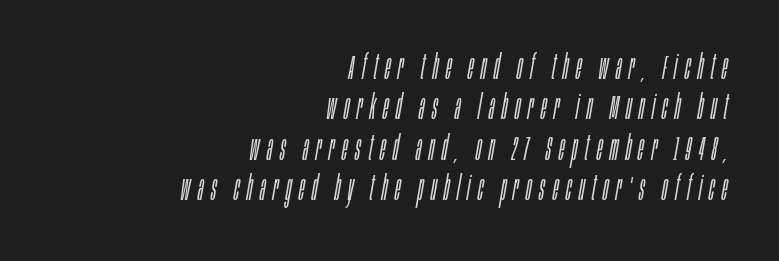
Emphasis-style slanted type is in use. Stems here are at most as thick as an everyday book face. Each row of text sits above clean, open space. This sample has the flowing, uneven cadence of proportional lettering. The ragged edge is on the left, which tells us the setting is flush right.
